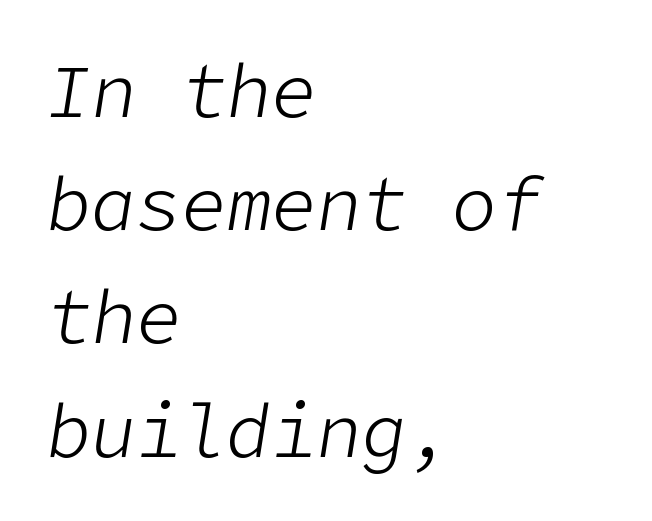
{"italic": "yes", "lean": "right", "slant_degrees": 9, "bold": "no", "weight": "light", "width": "normal", "stroke_contrast": "low", "x_height": "medium", "underline": "no", "align": "left", "line_spacing": "normal", "line_spacing_ratio": 1.51, "letter_spacing": "normal", "letter_spacing_em": 0.0, "glyph_px": 75}
